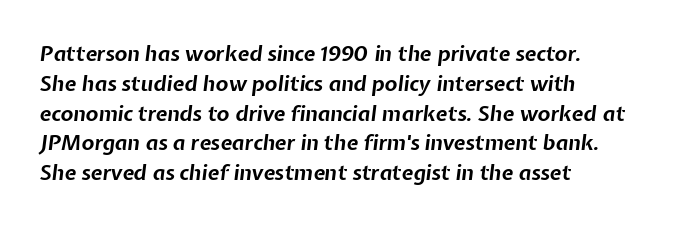
The image shows 21 px bold type, italic (leaning right); set left-aligned, normal line spacing (1.42x), normal letter spacing, not underlined.
